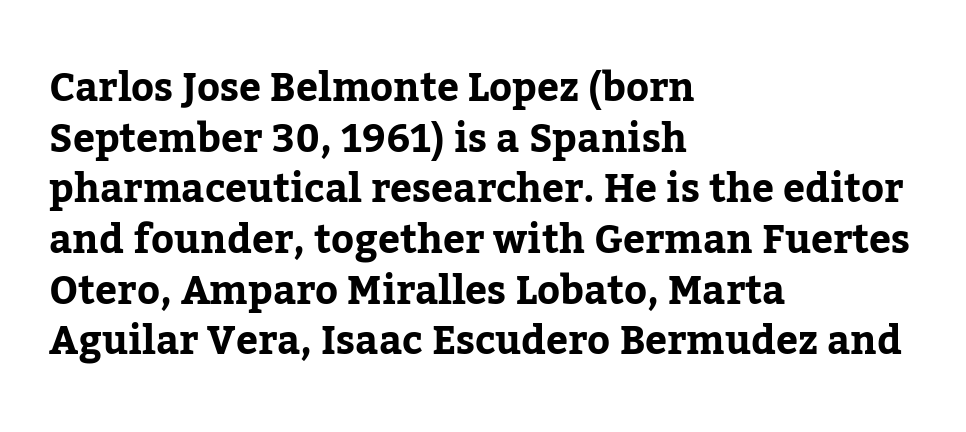
Leading: standard. The passage shown is typed in a proportional face where columns would drift. A serif font was chosen for this passage. Each glyph is drawn with heavy, bold strokes. If you drew a line through each stem, it would be perfectly vertical. Underline: absent.
